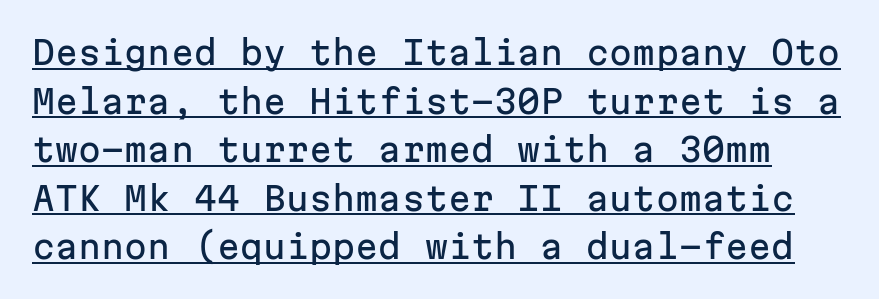
Spacing verdict: monospaced, one width for all characters. Notice how descenders clear the ascenders below comfortably — that's standard leading. Ascenders rise straight up at ninety degrees. Does a line run under the words? Yes, clearly. Classification — sans serif.
